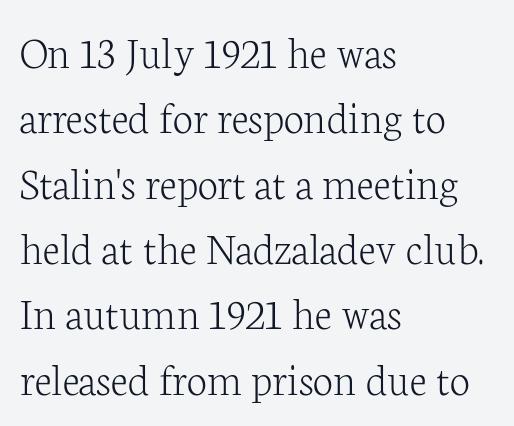
Decoration check: the copy has no underline. This is serif lettering, the kind often seen in printed books. Compared with typical paragraphs, the rows here are spaced about the same. This rendering leaves character spacing at its baseline value. Varying glyph widths throughout — classic text-font behaviour.
